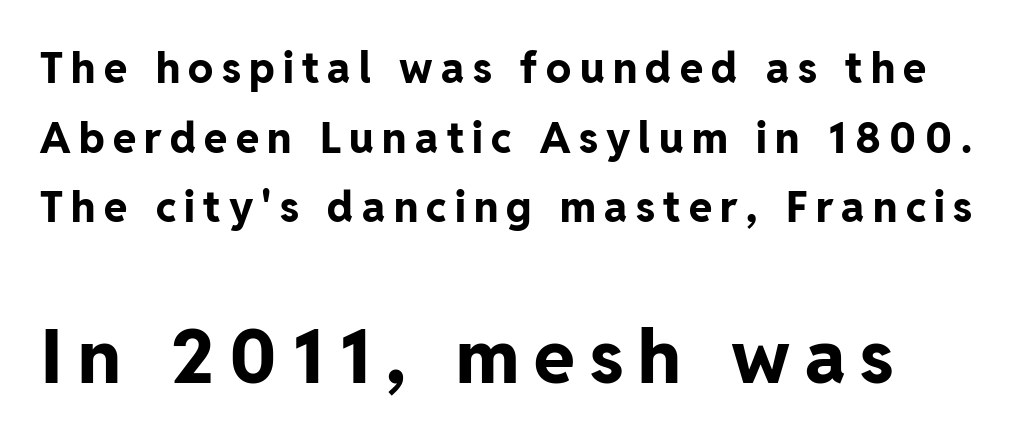
The image shows 74 px bold sans-serif type, upright; set normal line spacing (1.66x), unusually wide letter spacing (+0.2 em), not underlined; the second (bottom) block is 1.76x larger; low stroke contrast and a medium x-height.
